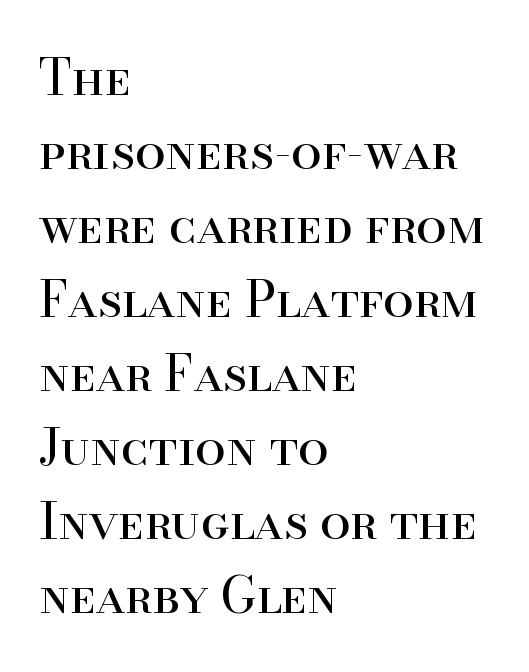
The image shows 49 px regular-weight serif type, upright; set left-aligned, normal line spacing (1.51x), normal letter spacing, not underlined; high stroke contrast and a small x-height.
